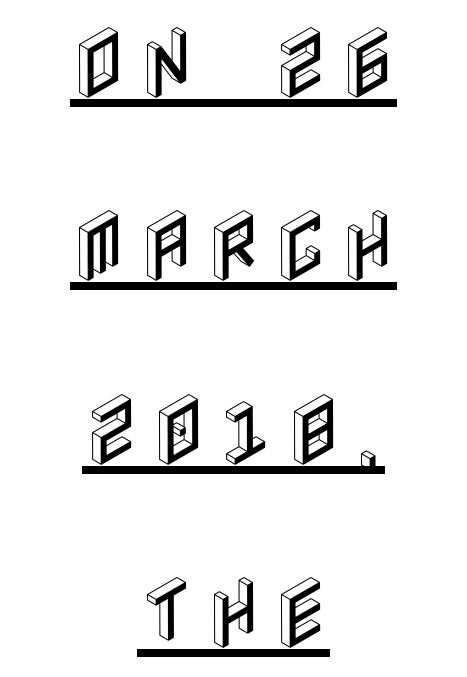
{"italic": "no", "width": "condensed", "x_height": "large", "underline": "yes", "align": "center", "line_spacing": "loose", "line_spacing_ratio": 2.35, "glyph_px": 78}
